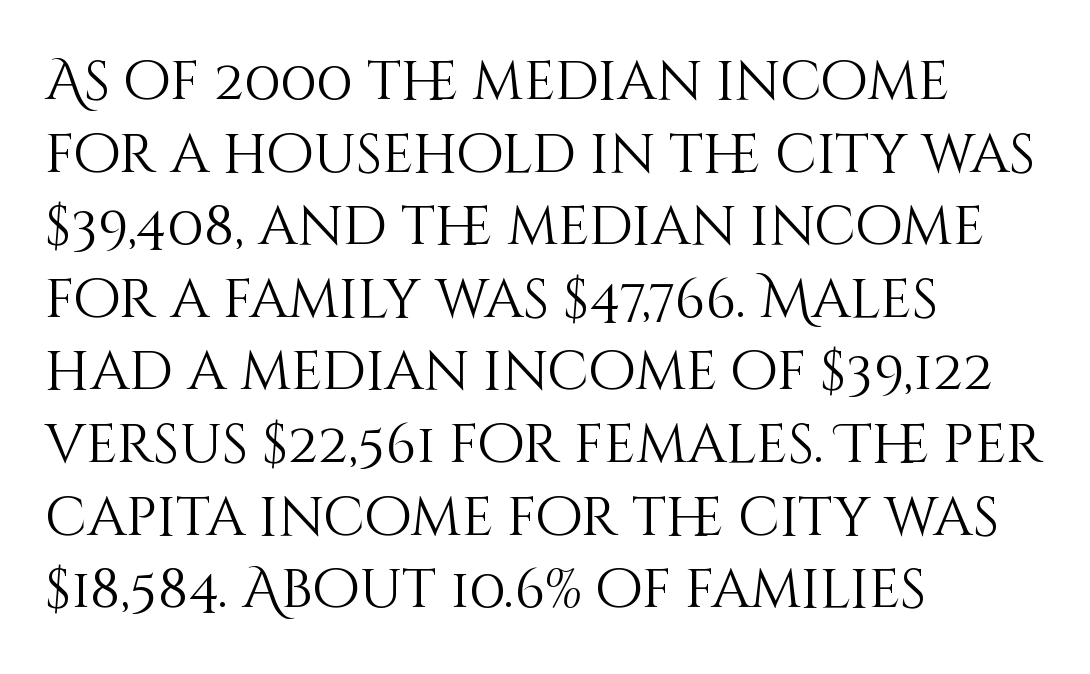
Anything drawn beneath the words? Only blank space. Spacing verdict: proportional, widths tailored to each character. Leading: standard. Upright lettering throughout. The rendering anchors every line to the left-hand side.
